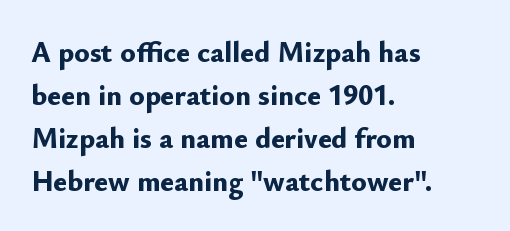
Notice how thick the strokes are: this is what a full bold looks like. Students, note that the glyphs here touch the page at normal intervals. It's the straight-up-and-down kind of type. Does the leading feel generous? No, just average.
